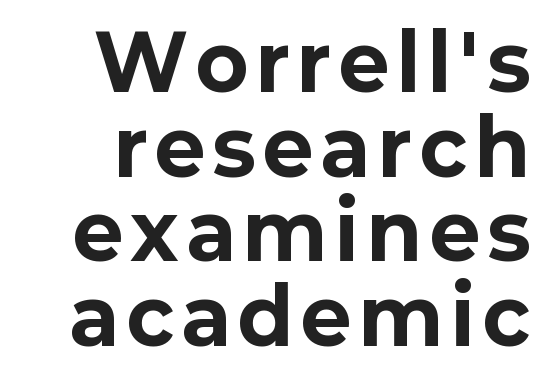
You'd pick this weight for a headline — it's a proper bold. The face used here is a sans, in the tradition of grotesques and geometrics. Posture: vertical. Lines of text with bare space underneath. A student would call this right alignment; a typographer would say flush right, rag left. This block would grow much taller if given ordinary leading; it's compressed now.
